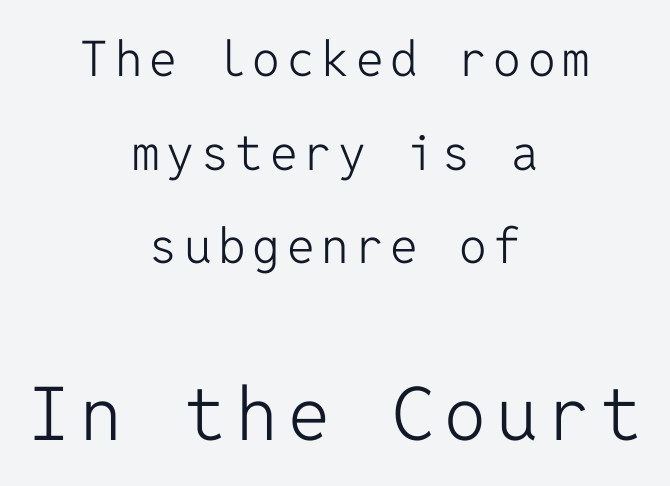
{"serif": "no", "italic": "no", "bold": "no", "weight": "light", "width": "normal", "stroke_contrast": "low", "x_height": "medium", "monospaced": "yes", "underline": "no", "align": "center", "line_spacing": "loose", "line_spacing_ratio": 1.91, "larger_block": "second", "size_ratio": 1.51, "glyph_px": 74}
